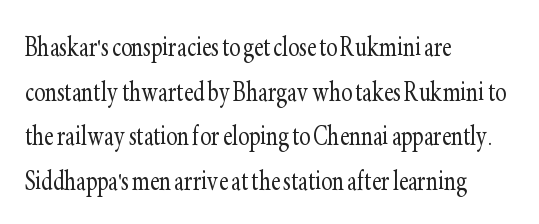
The image shows 33 px light, condensed serif type, upright; set left-aligned, normal line spacing (1.35x), normal letter spacing, not underlined; low stroke contrast and a small x-height.
